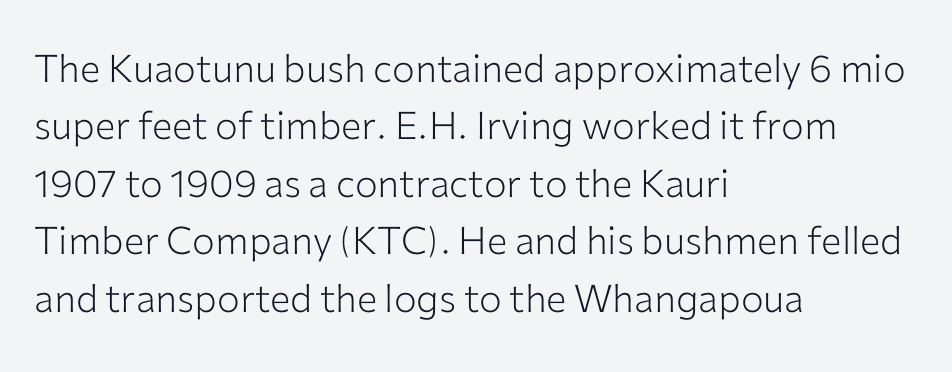
Q: Is the text bold? A: No.
Q: Is the text italic (slanted)? A: No, it is upright.
Q: Is the typeface a serif or a sans-serif typeface? A: Sans-serif.
Q: Is the text underlined? A: No.
Q: How is the paragraph aligned? A: Left-aligned.
Q: Is the spacing between letters normal or unusually wide? A: Normal.
Q: Is the spacing between lines tight, normal or loose? A: Normal.
Q: Width (condensed, normal, or wide)? A: Normal.
Q: Stroke contrast? A: Low.
Q: x-height? A: Medium.
Q: Monospaced? A: No.
